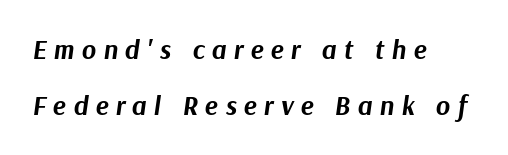
Q: Is the text bold? A: Yes.
Q: Is the text italic (slanted)? A: Yes, it leans right by about 9 degrees.
Q: Is the text underlined? A: No.
Q: How is the paragraph aligned? A: Left-aligned.
Q: Is the spacing between letters normal or unusually wide? A: Unusually wide.
Q: Is the spacing between lines tight, normal or loose? A: Loose.
